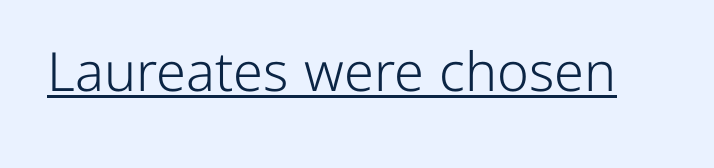
{"serif": "no", "italic": "no", "bold": "no", "weight": "light", "width": "normal", "stroke_contrast": "low", "x_height": "medium", "monospaced": "no", "underline": "yes", "letter_spacing": "normal", "letter_spacing_em": 0.0, "glyph_px": 54}
